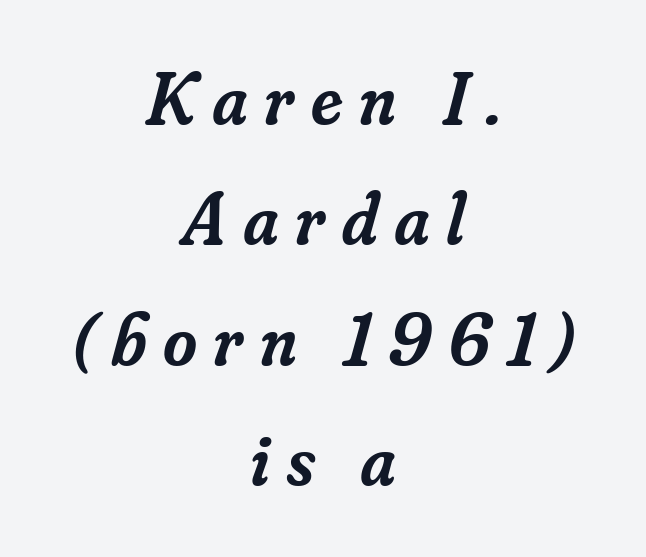
Loose tracking; the words dissolve into strings of separated letters. Which margin do the lines hug? Neither — every line sits in the middle. Descenders are the only things crossing below the line. A serif font was chosen for this passage. Set as a demibold, roughly 600 on the weight scale.
